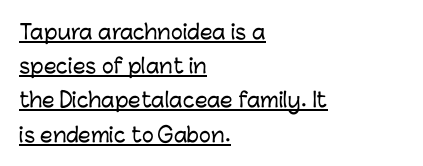
Q: Is the text italic (slanted)? A: No, it is upright.
Q: Is the text underlined? A: Yes.
Q: How is the paragraph aligned? A: Left-aligned.
Q: Is the spacing between letters normal or unusually wide? A: Normal.
